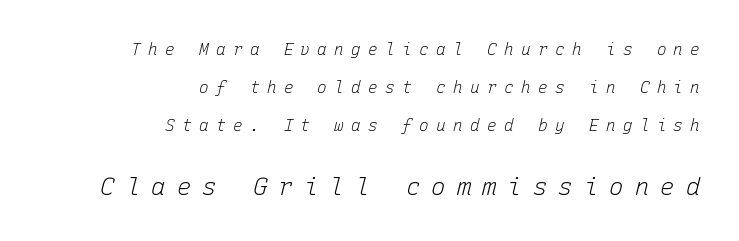
The image shows 24 px text type, italic (leaning right); set right-aligned, loose line spacing (2.38x), unusually wide letter spacing (+0.46 em), not underlined; the second (bottom) block is 1.5x larger.
